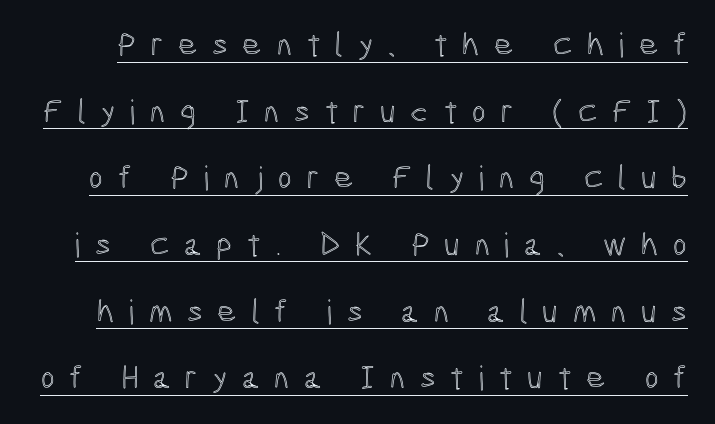
The image shows 33 px condensed type, upright; set loose line spacing (2.02x), unusually wide letter spacing (+0.45 em), underlined; a medium x-height.
